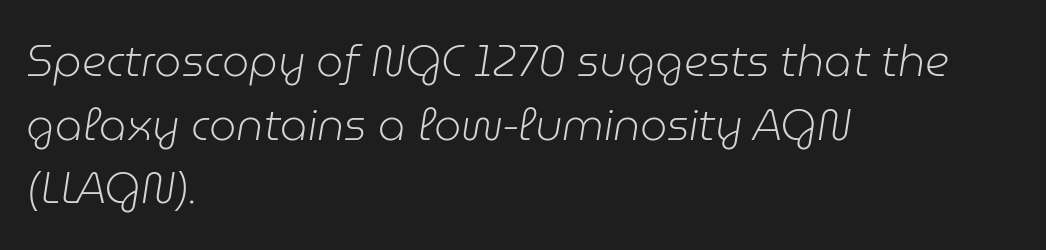
{"italic": "yes", "lean": "right", "slant_degrees": 9, "bold": "no", "weight": "light", "width": "normal", "stroke_contrast": "low", "x_height": "medium", "monospaced": "no", "underline": "no", "align": "left", "line_spacing": "normal", "line_spacing_ratio": 1.48, "letter_spacing": "normal", "letter_spacing_em": 0.0, "glyph_px": 43}
